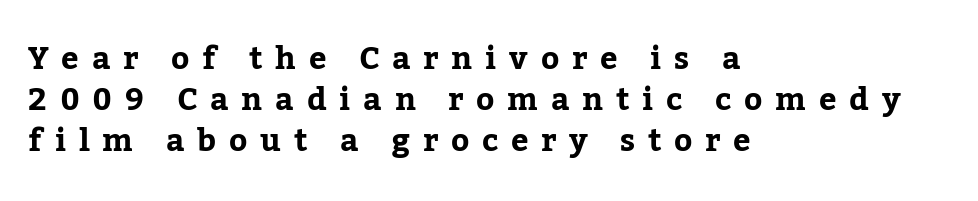
Q: Is the text bold? A: Yes.
Q: Is the text italic (slanted)? A: No, it is upright.
Q: Is the typeface a serif or a sans-serif typeface? A: Serif.
Q: Is the text underlined? A: No.
Q: How is the paragraph aligned? A: Left-aligned.
Q: Is the spacing between letters normal or unusually wide? A: Unusually wide.
Q: Is the spacing between lines tight, normal or loose? A: Normal.
Q: Width (condensed, normal, or wide)? A: Normal.
Q: Stroke contrast? A: Low.
Q: x-height? A: Medium.
Q: Monospaced? A: No.
